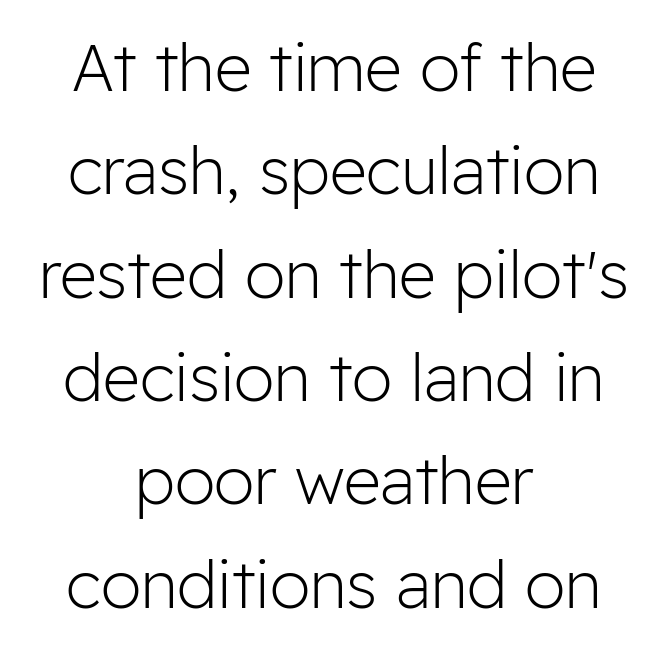
A typesetter would mark this as roman, not italic. Serifs: no, the terminals of the letterforms are clean. Typeset on center — no edge is straight. Think of a printed novel: that variable character pitch is what you see here. The rows are spaced the way most documents space them. The passage shown has conventional tracking throughout.
